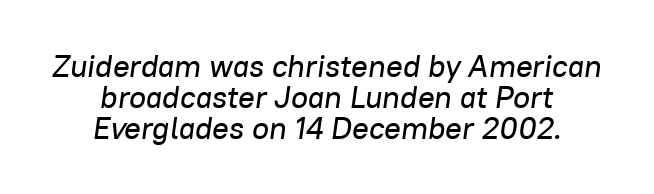
Q: Is the text italic (slanted)? A: Yes, it leans right by about 8 degrees.
Q: Is the text underlined? A: No.
Q: How is the paragraph aligned? A: Centered.
Q: Is the spacing between letters normal or unusually wide? A: Normal.
Q: Is the spacing between lines tight, normal or loose? A: Tight.
Q: Width (condensed, normal, or wide)? A: Normal.
Q: Stroke contrast? A: Low.
Q: x-height? A: Medium.
Q: Monospaced? A: No.
